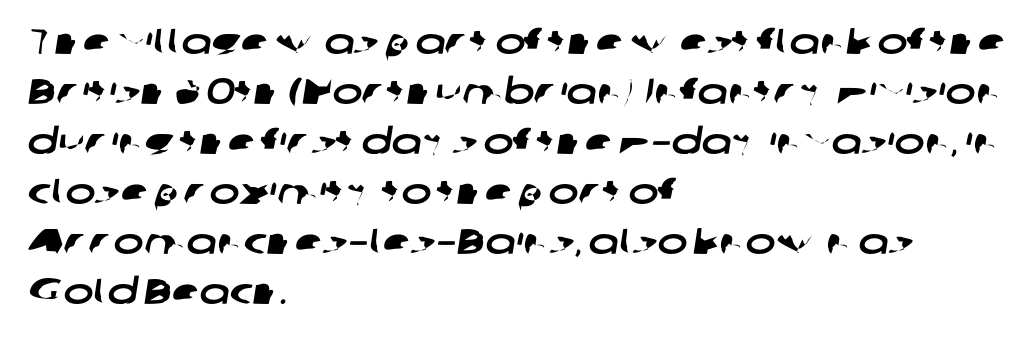
The image shows 36 px wide sans-serif type; set left-aligned, normal line spacing (1.39x), normal letter spacing, not underlined; low stroke contrast and a medium x-height.
